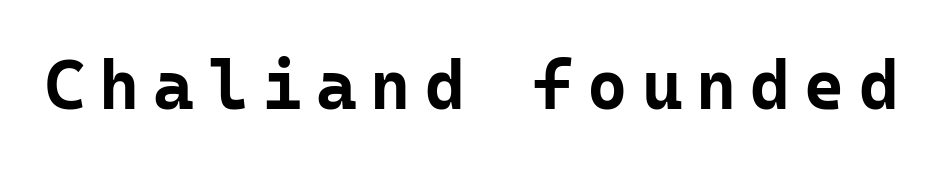
Q: Is the text bold? A: Yes.
Q: Is the text italic (slanted)? A: No, it is upright.
Q: Is the typeface a serif or a sans-serif typeface? A: Sans-serif.
Q: Is the text underlined? A: No.
Q: Is the spacing between letters normal or unusually wide? A: Unusually wide.
Q: Width (condensed, normal, or wide)? A: Normal.
Q: Stroke contrast? A: Low.
Q: x-height? A: Medium.
Q: Monospaced? A: Yes.
